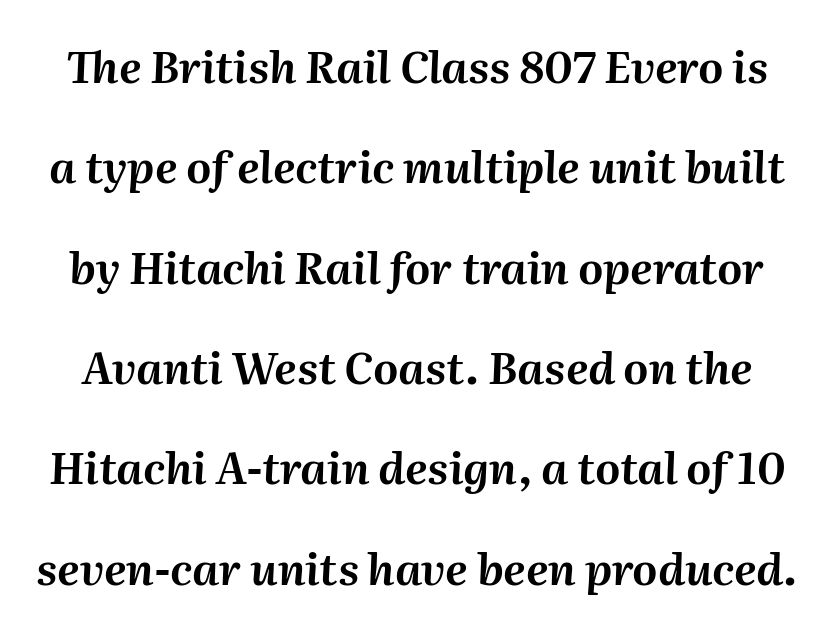
You could call the tracking neutral — neither tight nor loose. This sample has the flowing, uneven cadence of proportional lettering. Any mark beneath the type? The region is blank. The font's italic variant was chosen for this text. Is there much room between lines? Yes — plenty of vertical air separates them.
